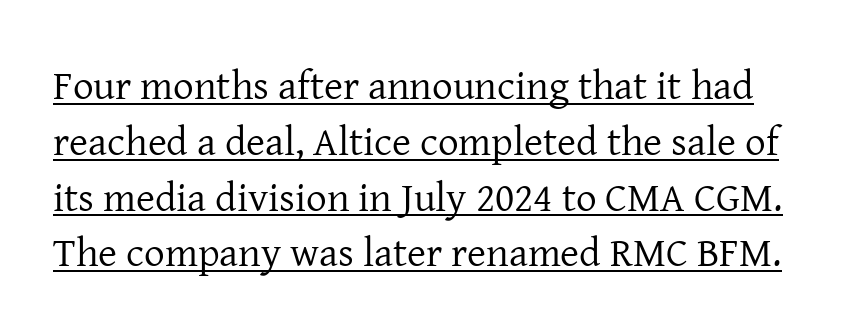
You could not count columns in this text — the font is proportionally spaced. Honestly, the underline is the first thing you notice here. Observe the serifs anchoring each vertical stroke in this sample. The letters stand upright; this is a roman face. Does the leading feel generous? No, just average.
